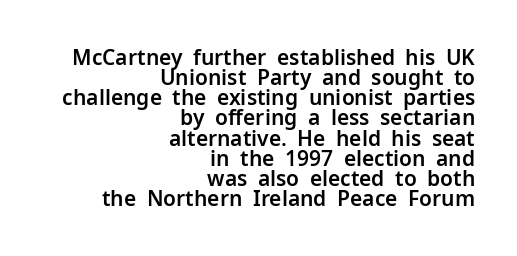
{"italic": "no", "underline": "no", "align": "right", "line_spacing": "tight", "line_spacing_ratio": 0.96, "letter_spacing": "normal", "letter_spacing_em": 0.0, "glyph_px": 21}
